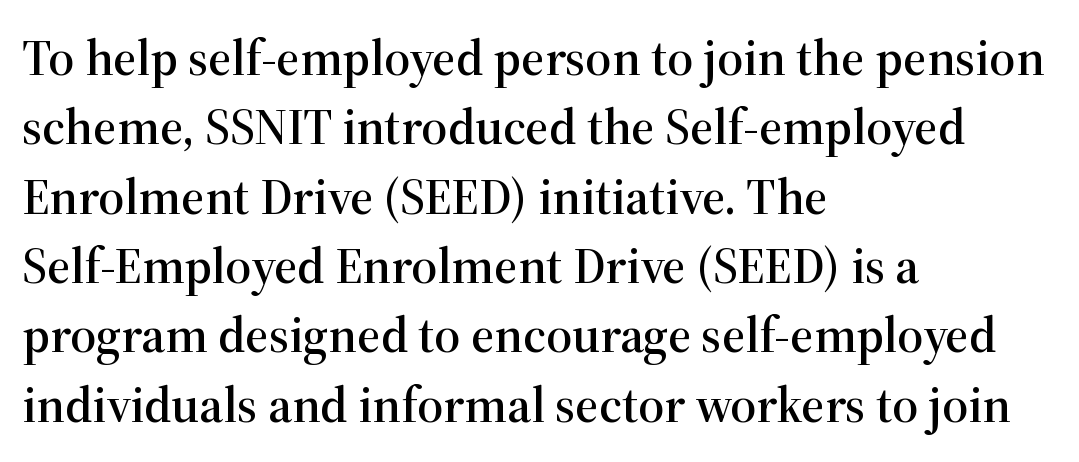
Q: Is the text italic (slanted)? A: No, it is upright.
Q: Is the typeface a serif or a sans-serif typeface? A: Serif.
Q: Is the text underlined? A: No.
Q: How is the paragraph aligned? A: Left-aligned.
Q: Is the spacing between letters normal or unusually wide? A: Normal.
Q: Is the spacing between lines tight, normal or loose? A: Normal.
Q: Width (condensed, normal, or wide)? A: Normal.
Q: Stroke contrast? A: High.
Q: x-height? A: Medium.
Q: Monospaced? A: No.
